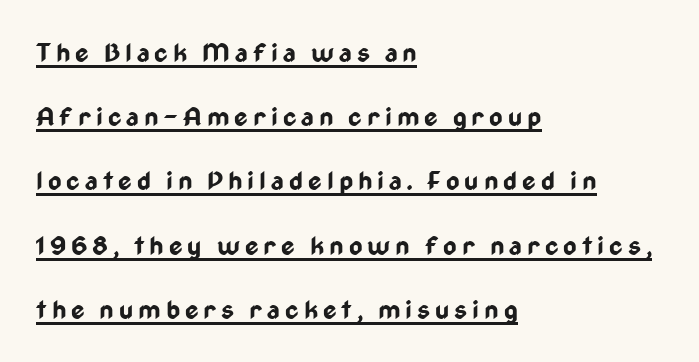
{"italic": "no", "bold": "yes", "underline": "yes", "align": "left", "line_spacing": "loose", "line_spacing_ratio": 2.47, "glyph_px": 26}
